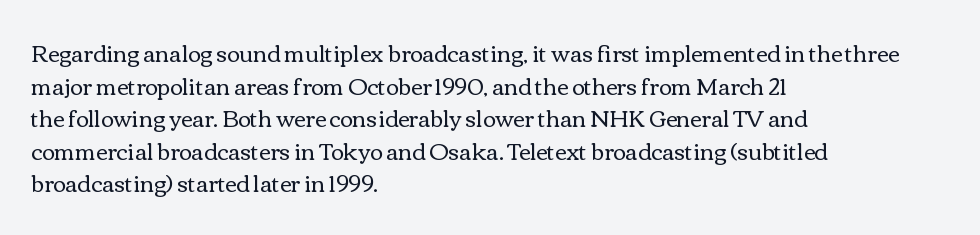
Q: Is the text bold? A: No.
Q: Is the text italic (slanted)? A: No, it is upright.
Q: Is the text underlined? A: No.
Q: How is the paragraph aligned? A: Left-aligned.
Q: Is the spacing between letters normal or unusually wide? A: Normal.
Q: Is the spacing between lines tight, normal or loose? A: Normal.
